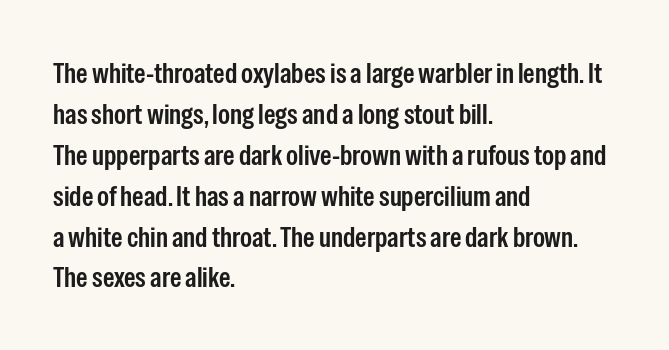
Q: Is the text italic (slanted)? A: No, it is upright.
Q: Is the typeface a serif or a sans-serif typeface? A: Sans-serif.
Q: Is the text underlined? A: No.
Q: How is the paragraph aligned? A: Left-aligned.
Q: Is the spacing between letters normal or unusually wide? A: Normal.
Q: Is the spacing between lines tight, normal or loose? A: Normal.
Q: Width (condensed, normal, or wide)? A: Condensed.
Q: Stroke contrast? A: Low.
Q: x-height? A: Medium.
Q: Monospaced? A: No.
